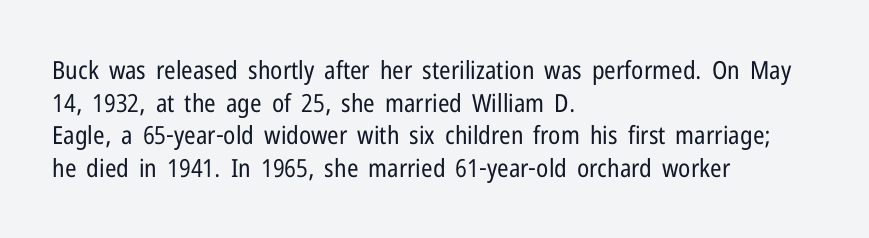
The image shows 25 px text type, upright; set left-aligned, normal line spacing (1.31x), normal letter spacing, not underlined.
